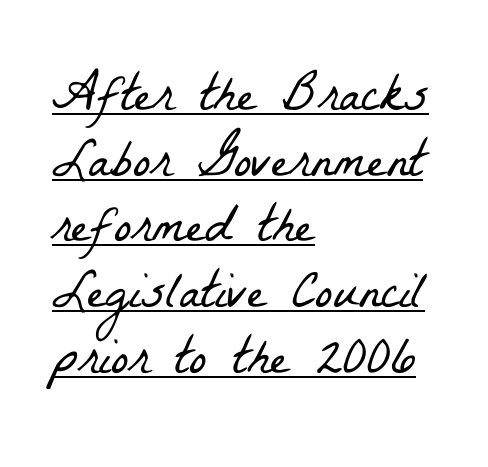
Q: Is the text bold? A: No.
Q: Is the typeface a serif or a sans-serif typeface? A: Serif.
Q: Is the text underlined? A: Yes.
Q: How is the paragraph aligned? A: Left-aligned.
Q: Is the spacing between letters normal or unusually wide? A: Normal.
Q: Width (condensed, normal, or wide)? A: Condensed.
Q: Stroke contrast? A: Low.
Q: x-height? A: Medium.
Q: Monospaced? A: No.
